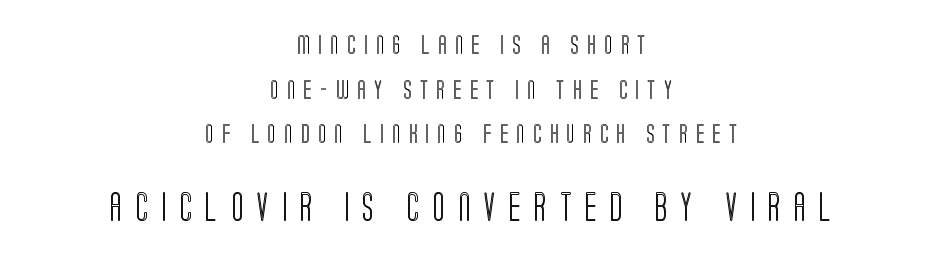
The image shows 29 px condensed type, upright; set centered, loose line spacing (2.35x), unusually wide letter spacing (+0.45 em), not underlined; the second (bottom) block is 1.53x larger; a large x-height.
